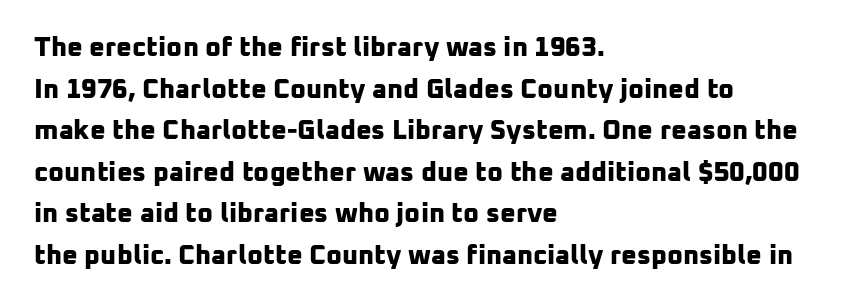
The rendering uses a moderate line-height, typical for paragraphs. Is the letter spacing exaggerated? No — it looks like the ordinary default. Nobody drew a line under any word here. How heavy is the stroke? Heavy — this is a bold.
